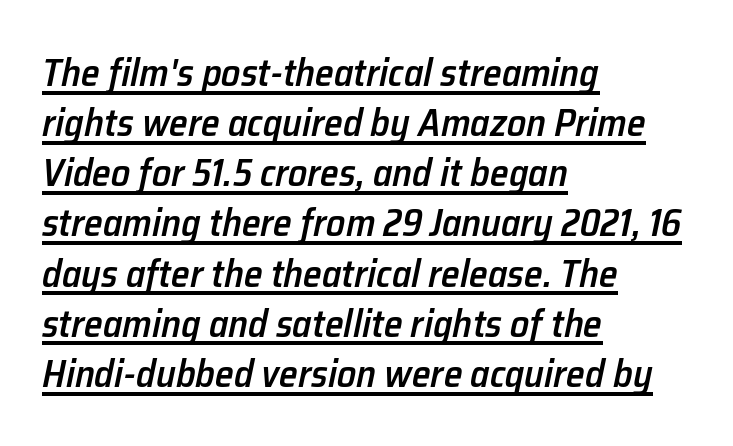
{"italic": "yes", "lean": "right", "slant_degrees": 12, "bold": "semi", "weight": "semibold", "width": "normal", "stroke_contrast": "low", "x_height": "medium", "monospaced": "no", "underline": "yes", "align": "left", "line_spacing": "normal", "line_spacing_ratio": 1.32, "letter_spacing": "normal", "letter_spacing_em": 0.0, "glyph_px": 38}
